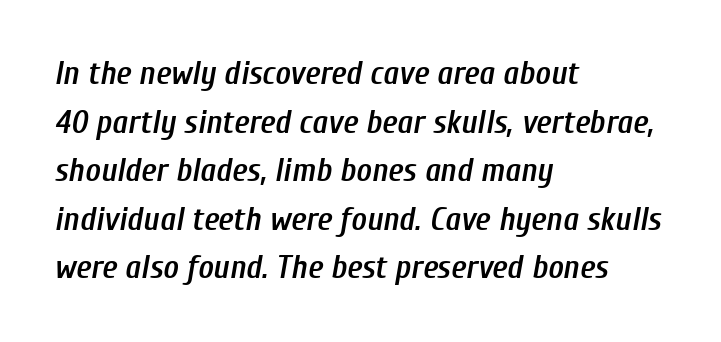
Q: Is the text bold? A: Semi-bold.
Q: Is the text italic (slanted)? A: Yes, it leans right by about 10 degrees.
Q: Is the text underlined? A: No.
Q: How is the paragraph aligned? A: Left-aligned.
Q: Is the spacing between letters normal or unusually wide? A: Normal.
Q: Is the spacing between lines tight, normal or loose? A: Normal.
Q: Width (condensed, normal, or wide)? A: Condensed.
Q: Stroke contrast? A: Low.
Q: x-height? A: Medium.
Q: Monospaced? A: No.
